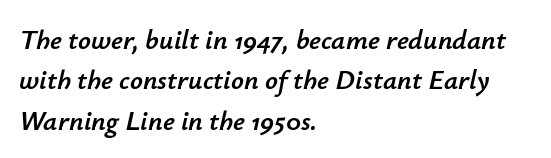
Teacher's note: observe the even left margin — that is flush-left alignment. A typesetter would call this leading conventional body-copy spacing. The glyphs are unaccompanied by any horizontal stroke below them. The specimen reads as italic at a glance.
